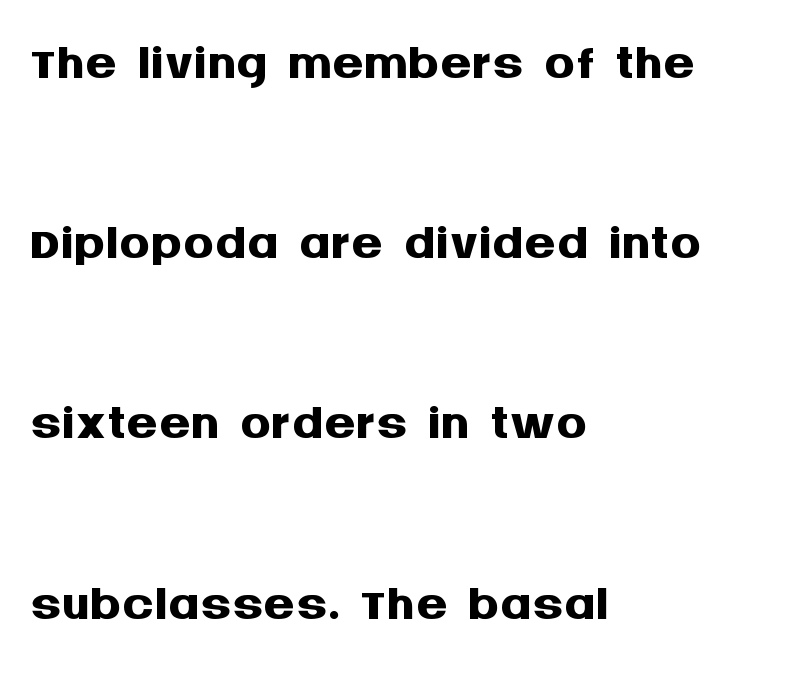
Airy leading. Compared with typical body copy, the letter spacing here is the same. Do the characters align in a grid? No, the font is proportional. Heavy, bold letterforms. The zone under the glyphs is completely vacant. Nothing sits at the stroke ends, so this counts as sans-serif.
